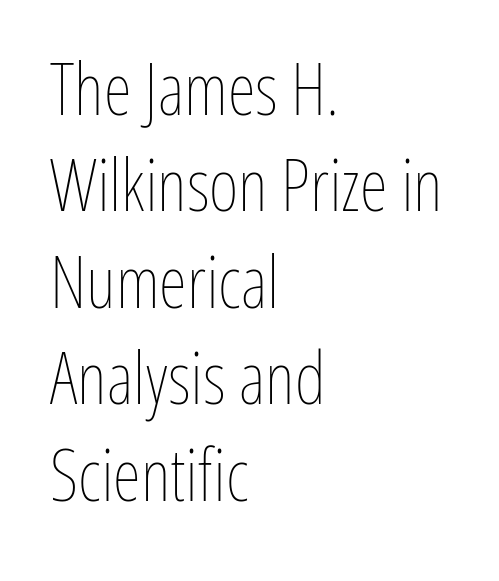
Q: Is the text bold? A: No.
Q: Is the text italic (slanted)? A: No, it is upright.
Q: Is the text underlined? A: No.
Q: How is the paragraph aligned? A: Left-aligned.
Q: Is the spacing between letters normal or unusually wide? A: Normal.
Q: Is the spacing between lines tight, normal or loose? A: Normal.
Q: Width (condensed, normal, or wide)? A: Condensed.
Q: Stroke contrast? A: Low.
Q: x-height? A: Medium.
Q: Monospaced? A: No.
